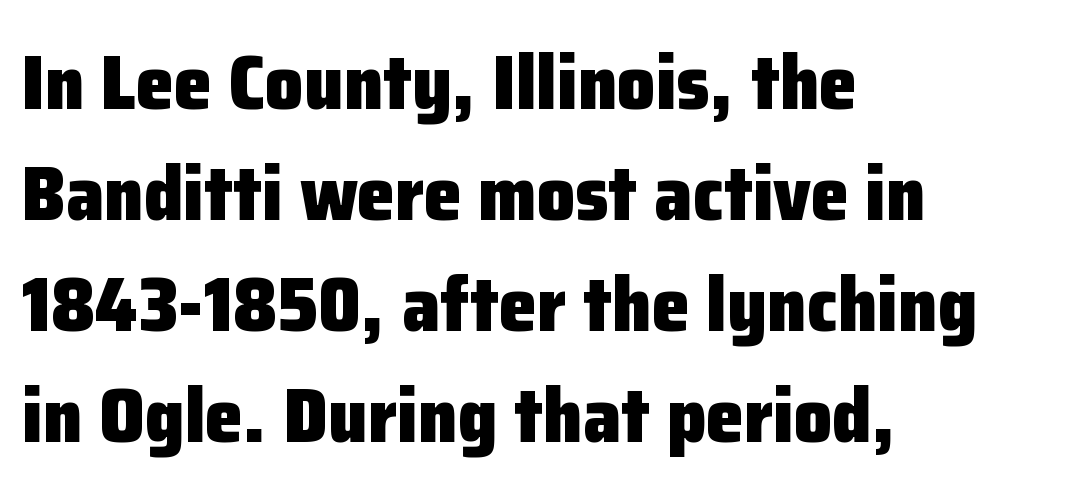
{"serif": "no", "italic": "no", "bold": "yes", "weight": "heavy", "width": "normal", "stroke_contrast": "low", "x_height": "medium", "monospaced": "no", "underline": "no", "align": "left", "line_spacing": "normal", "line_spacing_ratio": 1.46, "letter_spacing": "normal", "letter_spacing_em": 0.0, "glyph_px": 76}
